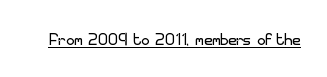
Does a line run under the words? Yes, clearly. Each word holds together tightly as a unit, with standard inter-letter gaps. When letters stand straight like this, we call the style roman or upright. Compared with a typical body face, this is equally light or lighter still.
